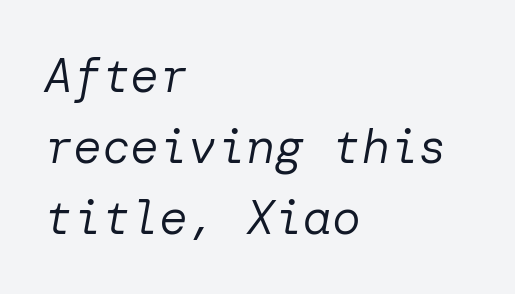
The image shows 48 px regular-weight type, italic (leaning right); set left-aligned, normal line spacing (1.48x), normal letter spacing, not underlined; low stroke contrast and a medium x-height.
